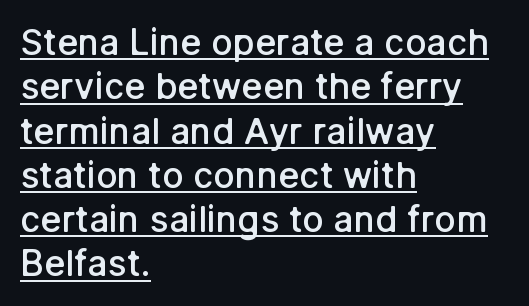
{"serif": "no", "italic": "no", "bold": "semi", "weight": "semibold", "width": "normal", "stroke_contrast": "low", "x_height": "medium", "monospaced": "no", "underline": "yes", "align": "left", "line_spacing_ratio": 1.23, "letter_spacing": "normal", "letter_spacing_em": 0.0, "glyph_px": 36}
